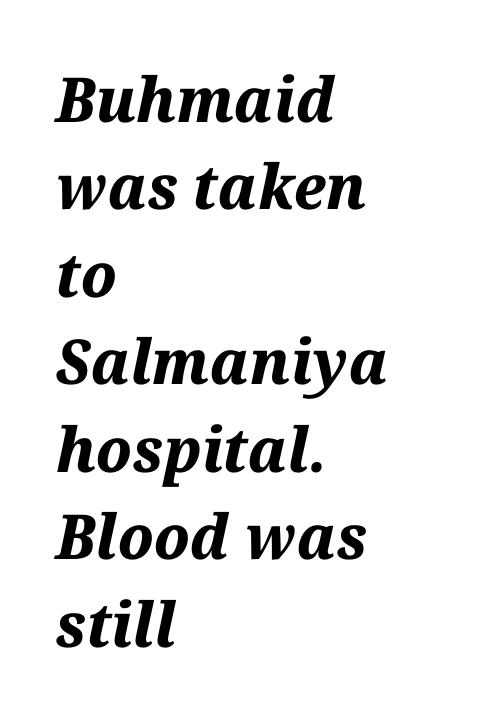
Q: Is the text bold? A: Yes.
Q: Is the text italic (slanted)? A: Yes, it leans right by about 12 degrees.
Q: Is the text underlined? A: No.
Q: How is the paragraph aligned? A: Left-aligned.
Q: Is the spacing between letters normal or unusually wide? A: Normal.
Q: Is the spacing between lines tight, normal or loose? A: Normal.
Q: Width (condensed, normal, or wide)? A: Normal.
Q: Stroke contrast? A: Medium.
Q: x-height? A: Medium.
Q: Monospaced? A: No.
